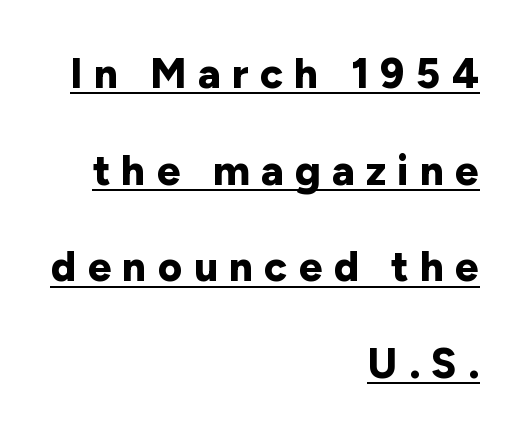
Look at the tracking — it's clearly loosened, letters drifting apart. Caption: multi-line text, flush right, ragged left. Posture: vertical. The lines are spread far apart with generous leading. This is heavy type, rendered in bold.
